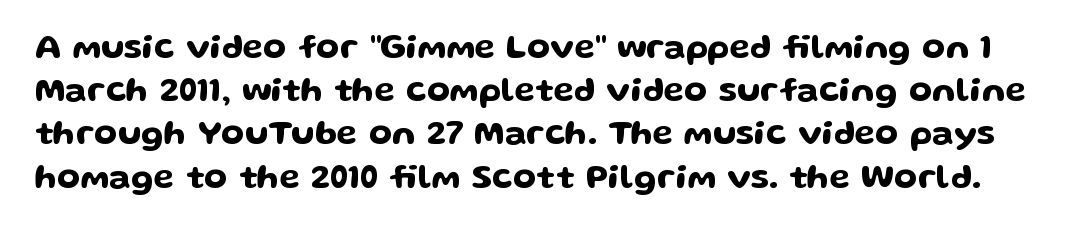
Q: Is the text italic (slanted)? A: No, it is upright.
Q: Is the typeface a serif or a sans-serif typeface? A: Sans-serif.
Q: Is the text underlined? A: No.
Q: Is the spacing between letters normal or unusually wide? A: Normal.
Q: Is the spacing between lines tight, normal or loose? A: Normal.
Q: Width (condensed, normal, or wide)? A: Wide.
Q: Stroke contrast? A: Low.
Q: x-height? A: Medium.
Q: Monospaced? A: No.
